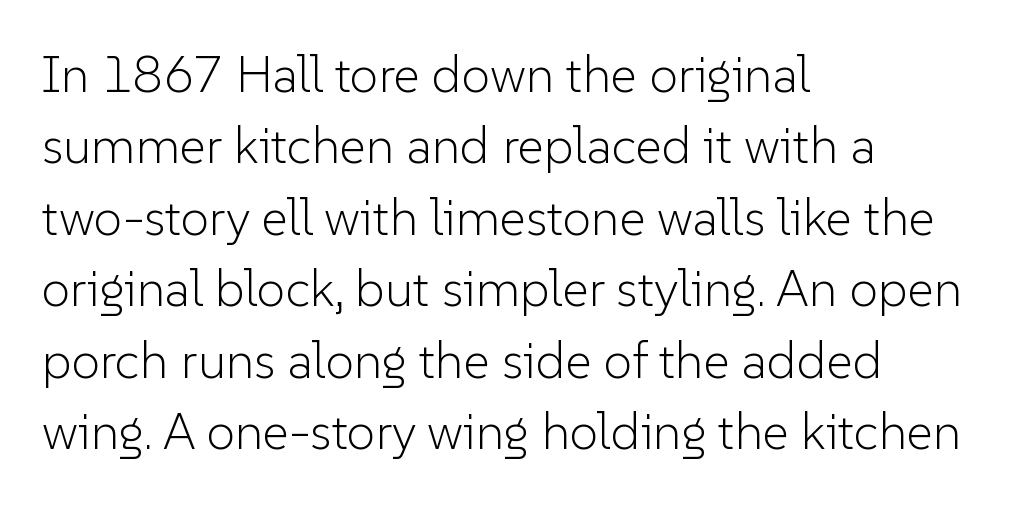
{"serif": "no", "italic": "no", "bold": "no", "weight": "light", "width": "normal", "stroke_contrast": "low", "x_height": "medium", "monospaced": "no", "underline": "no", "align": "left", "line_spacing": "normal", "line_spacing_ratio": 1.4, "letter_spacing": "normal", "letter_spacing_em": 0.0, "glyph_px": 51}
